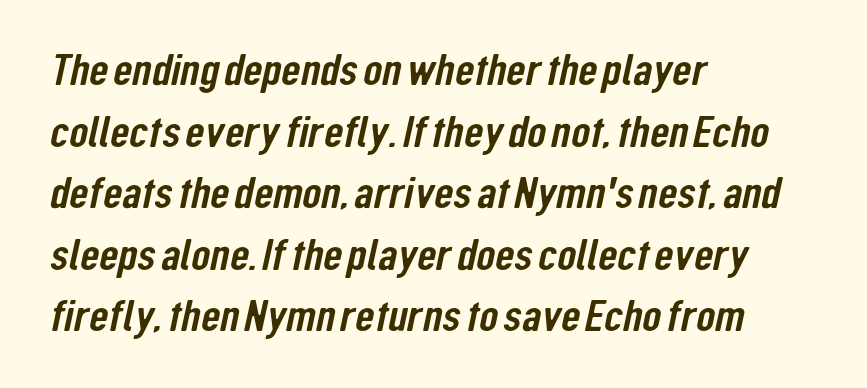
The image shows 44 px condensed sans-serif type; set left-aligned, normal line spacing (1.4x), normal letter spacing, not underlined; low stroke contrast and a medium x-height.
